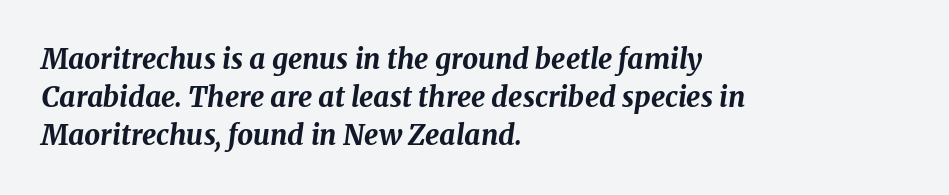
Every character sits at an angle, as italics do. The space directly below the letters is spotless. Teacher's note: observe the even left margin — that is flush-left alignment. Quick note: interline space is typical.
